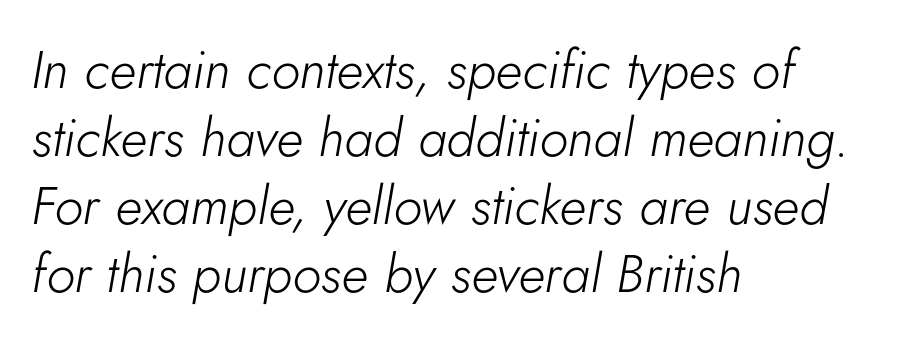
The image shows 53 px light type, italic (leaning right); set left-aligned, normal line spacing (1.28x), normal letter spacing, not underlined; low stroke contrast and a small x-height.
